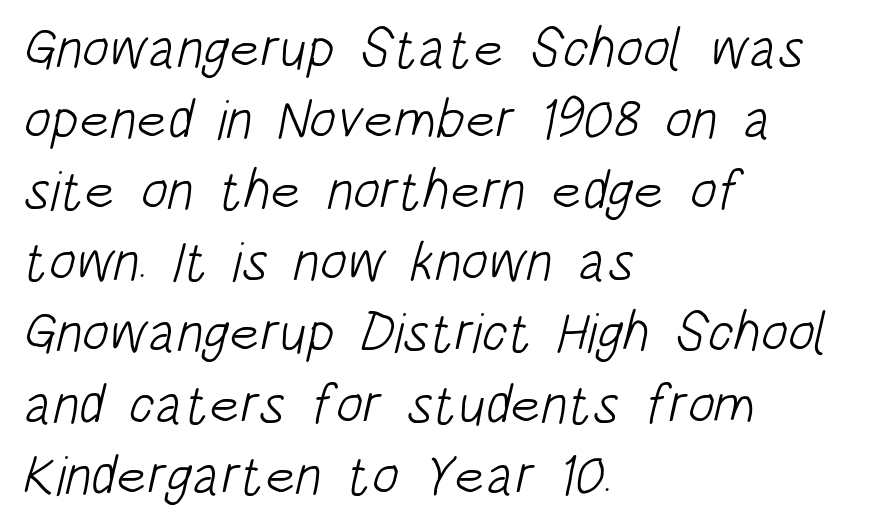
The image shows 56 px light, condensed sans-serif type; set left-aligned, normal line spacing (1.27x), normal letter spacing, not underlined; low stroke contrast and a large x-height.
